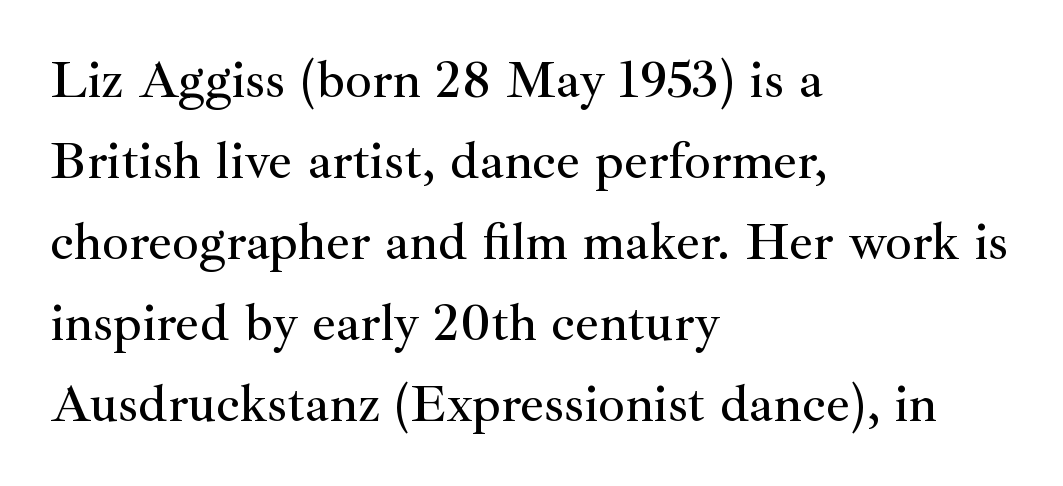
{"serif": "yes", "italic": "no", "width": "normal", "stroke_contrast": "medium", "x_height": "small", "monospaced": "no", "underline": "no", "align": "left", "line_spacing": "normal", "line_spacing_ratio": 1.53, "letter_spacing": "normal", "letter_spacing_em": 0.0, "glyph_px": 53}
